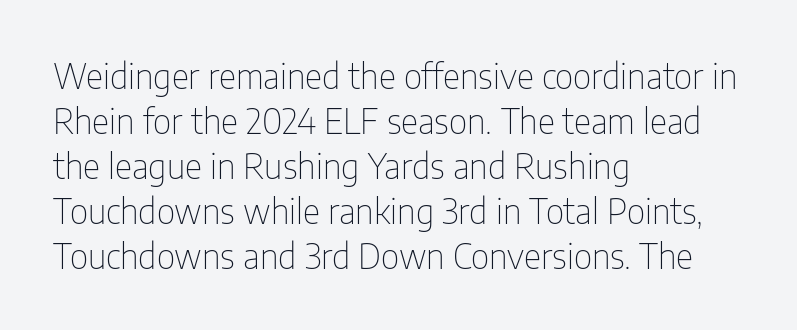
{"serif": "no", "italic": "no", "bold": "no", "weight": "thin", "width": "condensed", "stroke_contrast": "low", "x_height": "medium", "monospaced": "no", "underline": "no", "align": "left", "line_spacing": "normal", "line_spacing_ratio": 1.32, "letter_spacing": "normal", "letter_spacing_em": 0.0, "glyph_px": 34}
